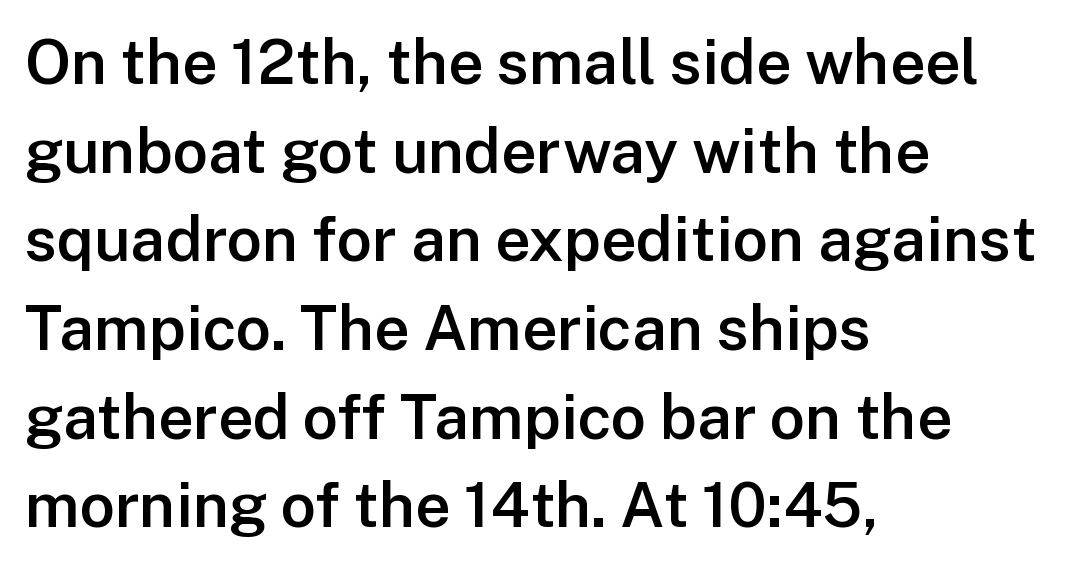
What stands out about the letter spacing? Nothing — it is the standard amount. Which margin do the lines hug? The left one — the right edge is uneven. Underline: absent. How would I describe the line gaps? Plain and ordinary.
